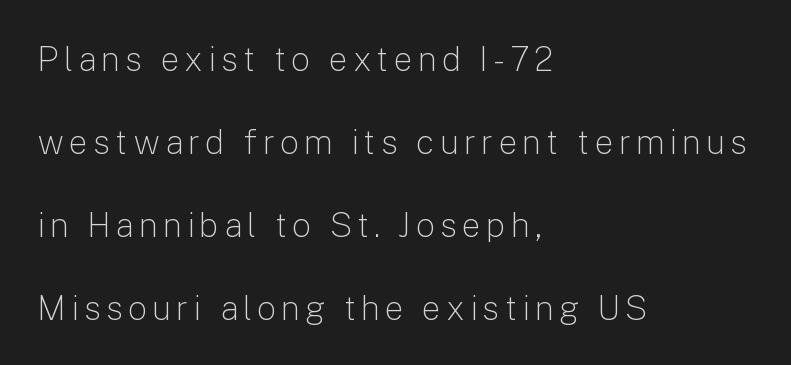
Q: Is the text bold? A: No.
Q: Is the text italic (slanted)? A: No, it is upright.
Q: Is the typeface a serif or a sans-serif typeface? A: Sans-serif.
Q: Is the text underlined? A: No.
Q: How is the paragraph aligned? A: Left-aligned.
Q: Is the spacing between lines tight, normal or loose? A: Loose.
Q: Width (condensed, normal, or wide)? A: Normal.
Q: Stroke contrast? A: Low.
Q: x-height? A: Medium.
Q: Monospaced? A: No.
